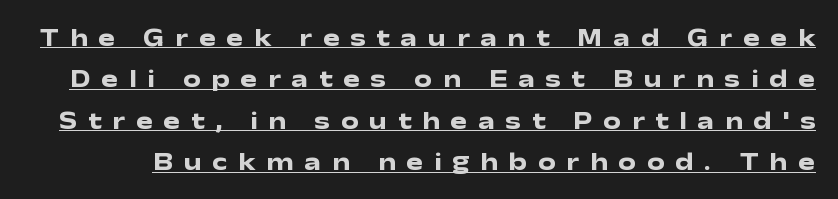
{"italic": "no", "bold": "yes", "underline": "yes", "line_spacing": "normal", "line_spacing_ratio": 1.66, "letter_spacing": "wide", "letter_spacing_em": 0.43, "glyph_px": 25}
